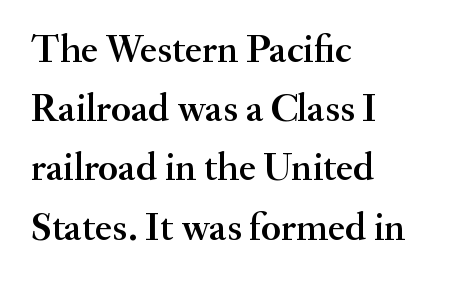
{"serif": "yes", "italic": "no", "width": "normal", "stroke_contrast": "medium", "x_height": "small", "monospaced": "no", "underline": "no", "align": "left", "line_spacing": "normal", "line_spacing_ratio": 1.48, "letter_spacing": "normal", "letter_spacing_em": 0.0, "glyph_px": 40}
